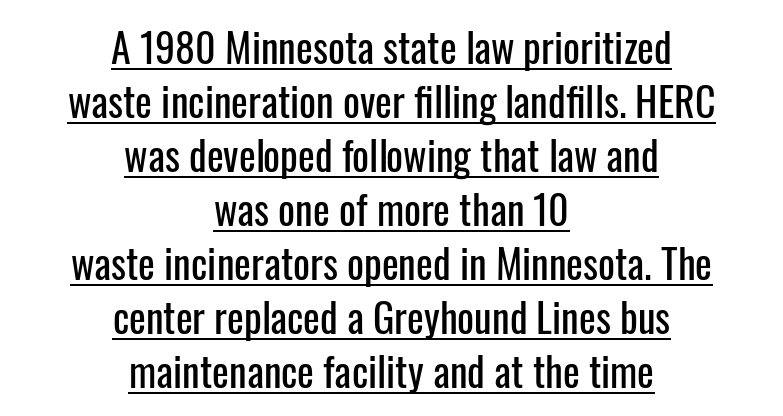
The image shows 40 px condensed sans-serif type, upright; set centered, normal line spacing (1.35x), normal letter spacing, underlined; low stroke contrast and a medium x-height.
